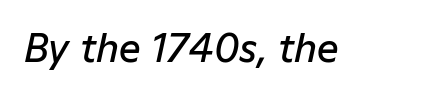
The image shows 38 px semibold type, italic (leaning right); set normal letter spacing, not underlined; low stroke contrast and a medium x-height.
